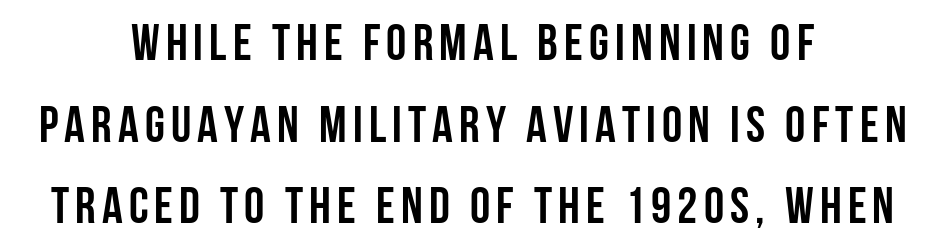
The image shows 51 px semibold, condensed sans-serif type, upright; set centered, normal line spacing (1.6x), not underlined; low stroke contrast and a large x-height.
